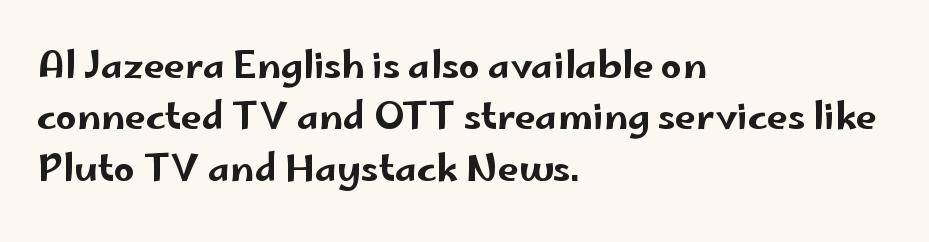
The image shows 37 px wide sans-serif type, upright; set left-aligned, normal line spacing (1.39x), normal letter spacing, not underlined; low stroke contrast and a small x-height.
